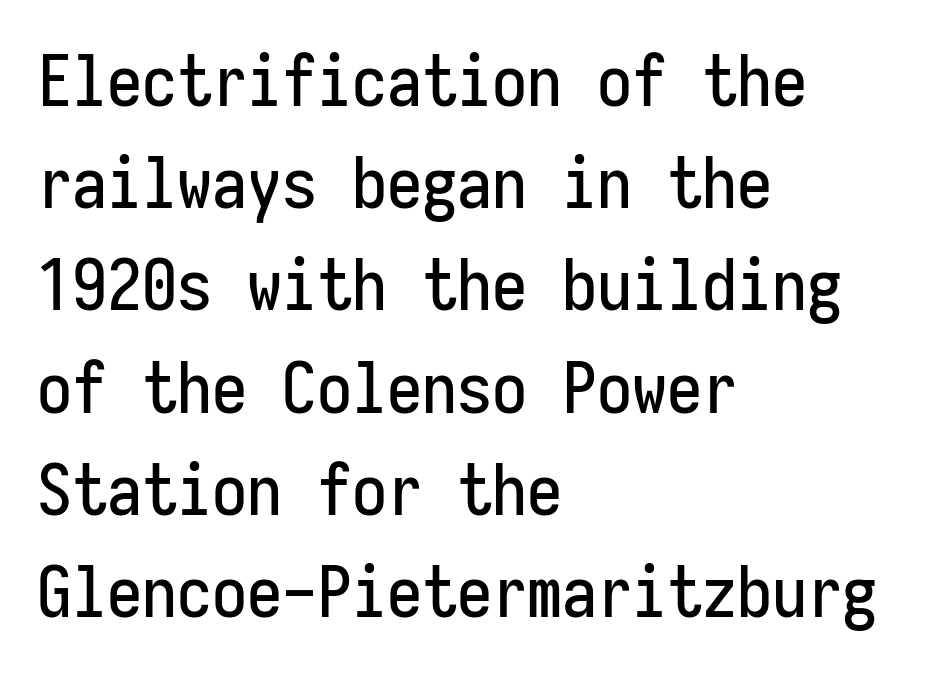
Q: Is the text italic (slanted)? A: No, it is upright.
Q: Is the typeface a serif or a sans-serif typeface? A: Sans-serif.
Q: Is the text underlined? A: No.
Q: How is the paragraph aligned? A: Left-aligned.
Q: Is the spacing between letters normal or unusually wide? A: Normal.
Q: Is the spacing between lines tight, normal or loose? A: Normal.
Q: Width (condensed, normal, or wide)? A: Condensed.
Q: Stroke contrast? A: Low.
Q: x-height? A: Medium.
Q: Monospaced? A: Yes.
